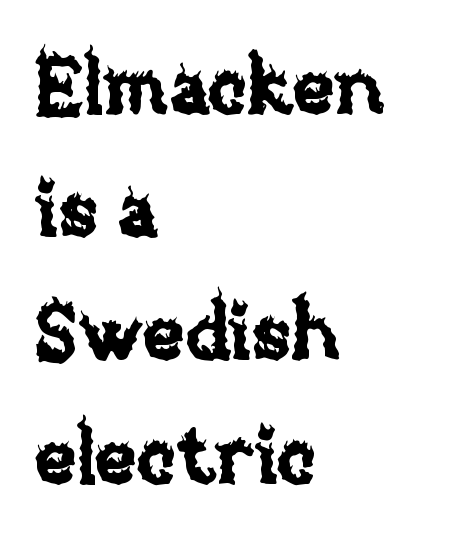
The image shows 80 px text type, upright; set left-aligned, normal line spacing (1.54x), normal letter spacing, not underlined; low stroke contrast and a large x-height.
